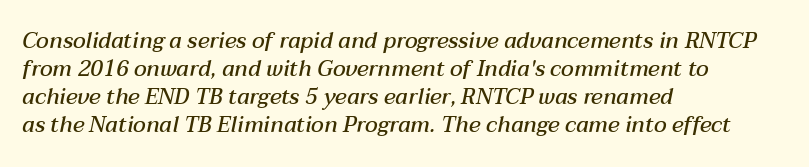
Q: Is the text bold? A: Semi-bold.
Q: Is the text italic (slanted)? A: Yes, it leans right by about 12 degrees.
Q: Is the text underlined? A: No.
Q: How is the paragraph aligned? A: Left-aligned.
Q: Is the spacing between letters normal or unusually wide? A: Normal.
Q: Is the spacing between lines tight, normal or loose? A: Normal.
